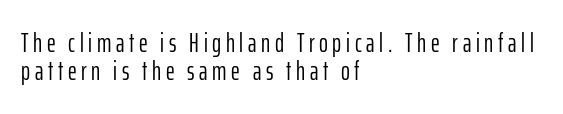
The image shows 27 px text type, upright; set left-aligned, tight line spacing (1.05x), not underlined.
